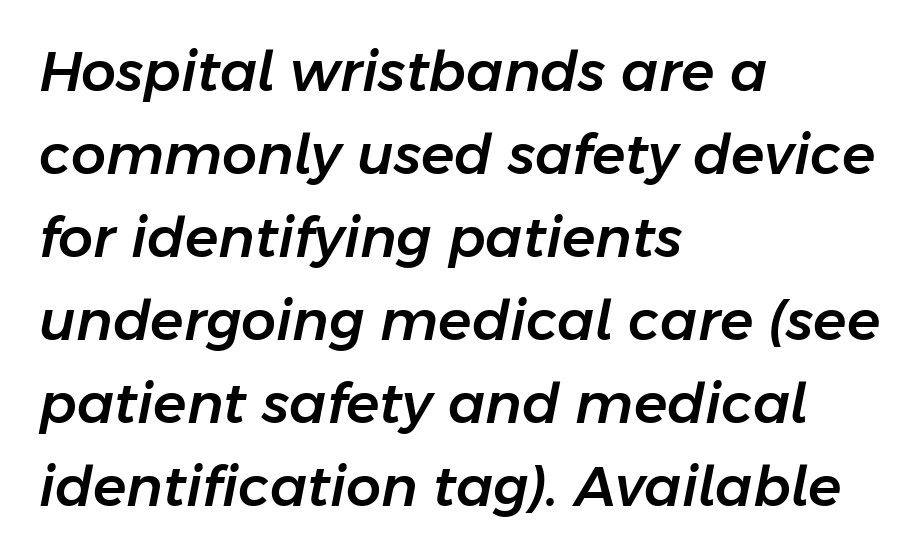
The image shows 55 px text type, italic (leaning right); set left-aligned, normal line spacing (1.51x), normal letter spacing, not underlined; low stroke contrast and a medium x-height.
